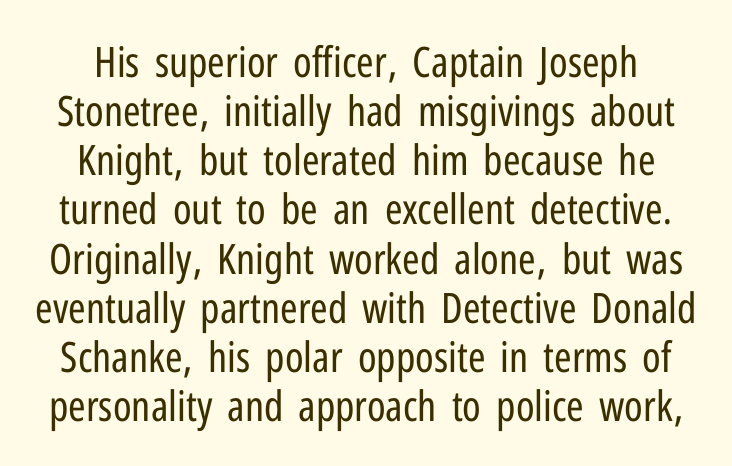
Q: Is the text bold? A: No.
Q: Is the text italic (slanted)? A: No, it is upright.
Q: Is the typeface a serif or a sans-serif typeface? A: Sans-serif.
Q: Is the text underlined? A: No.
Q: Is the spacing between letters normal or unusually wide? A: Normal.
Q: Width (condensed, normal, or wide)? A: Condensed.
Q: Stroke contrast? A: Low.
Q: x-height? A: Medium.
Q: Monospaced? A: No.
